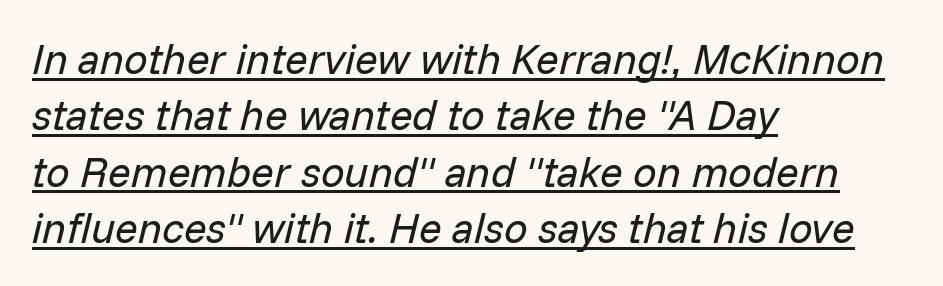
The image shows 42 px regular-weight type, italic (leaning right); set left-aligned, normal line spacing (1.34x), normal letter spacing, underlined; low stroke contrast and a medium x-height.
